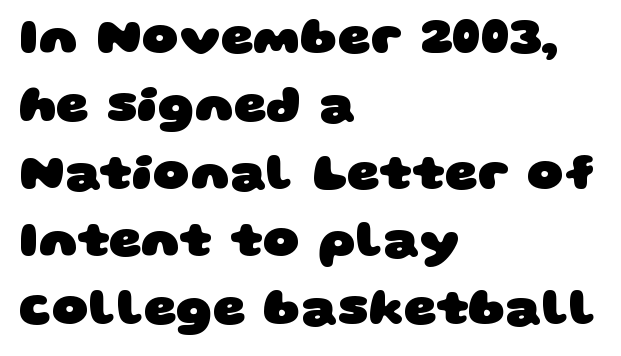
Line beginnings align vertically; line endings do not. Horizontal bands of white between lines are of average thickness. Heft: maximum for text — a bold. I'd call this a sans setting — the letters go barefoot.
